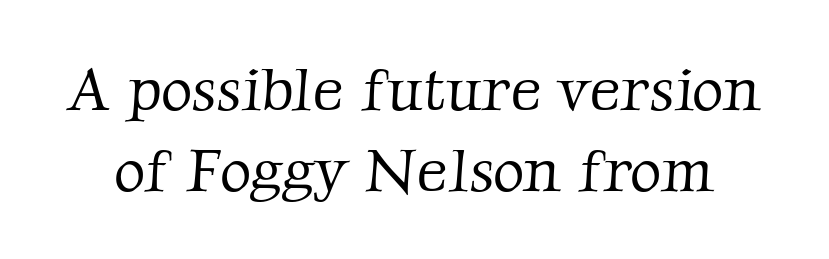
Honestly, there is no underline to notice here at all. Typographically, this falls in the serif category. Does the leading feel generous? No, just average. The gaps between neighbouring characters are ordinary and unremarkable.
